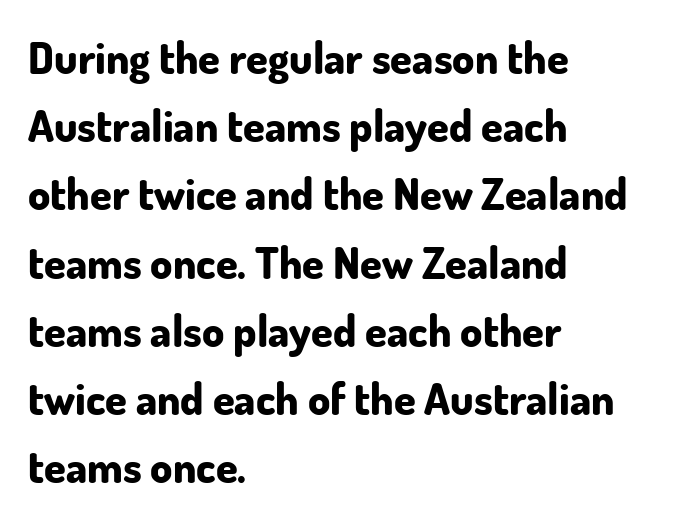
Q: Is the text bold? A: Yes.
Q: Is the text italic (slanted)? A: No, it is upright.
Q: Is the typeface a serif or a sans-serif typeface? A: Sans-serif.
Q: Is the text underlined? A: No.
Q: How is the paragraph aligned? A: Left-aligned.
Q: Is the spacing between letters normal or unusually wide? A: Normal.
Q: Is the spacing between lines tight, normal or loose? A: Normal.
Q: Width (condensed, normal, or wide)? A: Normal.
Q: Stroke contrast? A: Low.
Q: x-height? A: Small.
Q: Monospaced? A: No.
